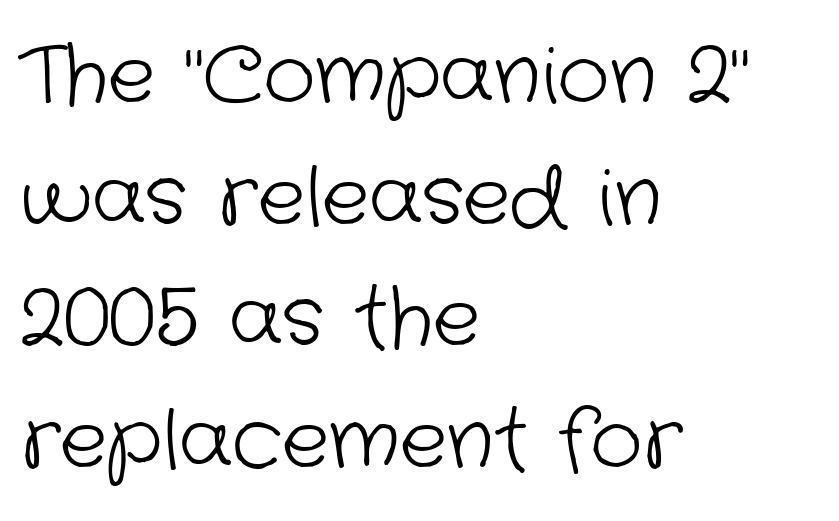
{"serif": "no", "bold": "no", "weight": "light", "width": "normal", "stroke_contrast": "low", "x_height": "medium", "monospaced": "no", "underline": "no", "align": "left", "line_spacing": "normal", "line_spacing_ratio": 1.52, "letter_spacing": "normal", "letter_spacing_em": 0.0, "glyph_px": 80}
